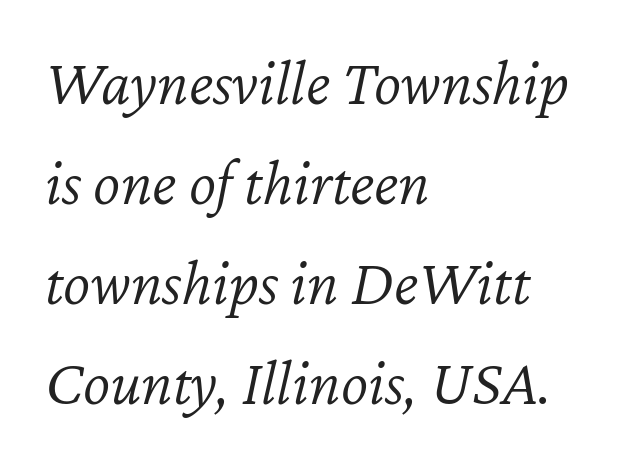
Q: Is the text bold? A: No.
Q: Is the text italic (slanted)? A: Yes, it leans right by about 12 degrees.
Q: Is the text underlined? A: No.
Q: How is the paragraph aligned? A: Left-aligned.
Q: Is the spacing between letters normal or unusually wide? A: Normal.
Q: Is the spacing between lines tight, normal or loose? A: Normal.
Q: Width (condensed, normal, or wide)? A: Normal.
Q: Stroke contrast? A: Low.
Q: x-height? A: Medium.
Q: Monospaced? A: No.
